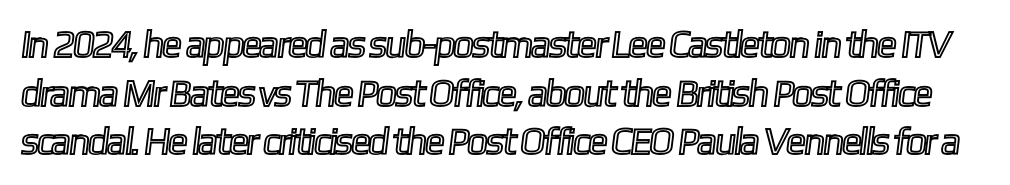
The image shows 38 px condensed type; set normal line spacing (1.28x), normal letter spacing, not underlined; a medium x-height.
